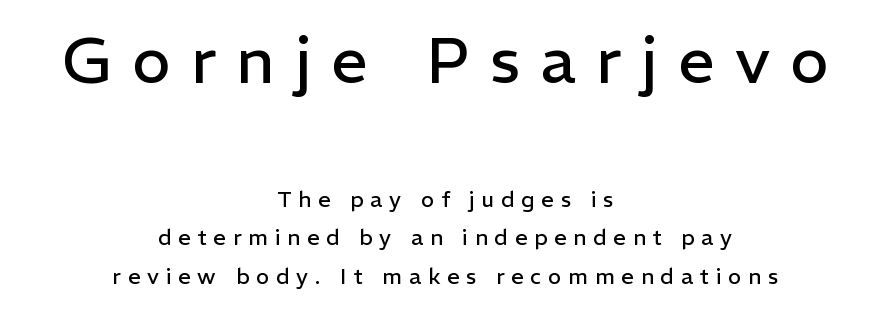
{"serif": "no", "italic": "no", "bold": "no", "weight": "regular", "width": "normal", "stroke_contrast": "low", "x_height": "medium", "monospaced": "no", "underline": "no", "align": "center", "line_spacing_ratio": 1.75, "letter_spacing": "wide", "letter_spacing_em": 0.31, "larger_block": "first", "size_ratio": 2.95, "glyph_px": 65}
